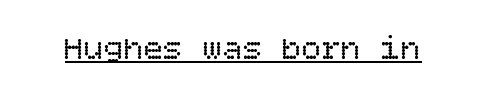
Q: Is the text bold? A: No.
Q: Is the text italic (slanted)? A: No, it is upright.
Q: Is the text underlined? A: Yes.
Q: Is the spacing between letters normal or unusually wide? A: Normal.
Q: Width (condensed, normal, or wide)? A: Normal.
Q: Stroke contrast? A: Low.
Q: x-height? A: Large.
